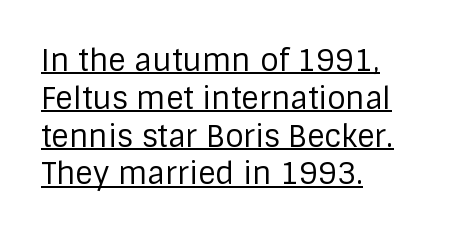
{"serif": "no", "italic": "no", "bold": "no", "weight": "regular", "width": "normal", "stroke_contrast": "low", "x_height": "large", "monospaced": "no", "underline": "yes", "align": "left", "line_spacing": "normal", "line_spacing_ratio": 1.26, "letter_spacing": "normal", "letter_spacing_em": 0.0, "glyph_px": 30}
